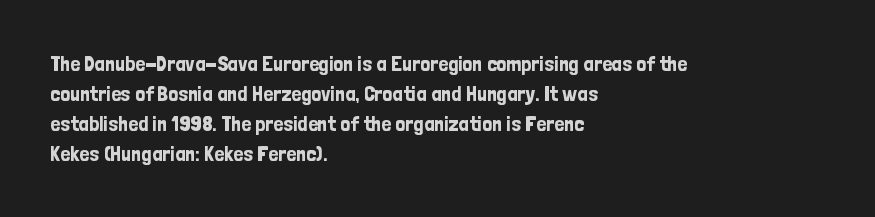
{"italic": "no", "underline": "no", "align": "left", "line_spacing": "normal", "line_spacing_ratio": 1.36, "letter_spacing": "normal", "letter_spacing_em": 0.0, "glyph_px": 22}
